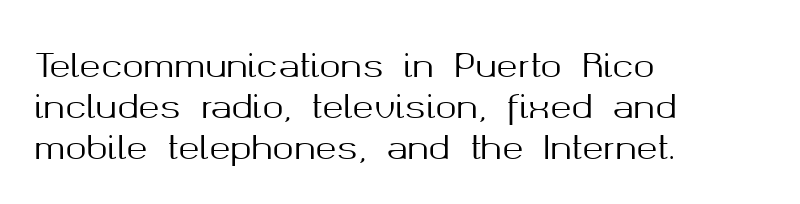
These lines are set flush left with a ragged right edge. Nobody drew a line under any word here. Each letter's strokes conclude bluntly, with no projecting serifs. Vertically, the passage feels balanced, rows spaced as you'd expect.
